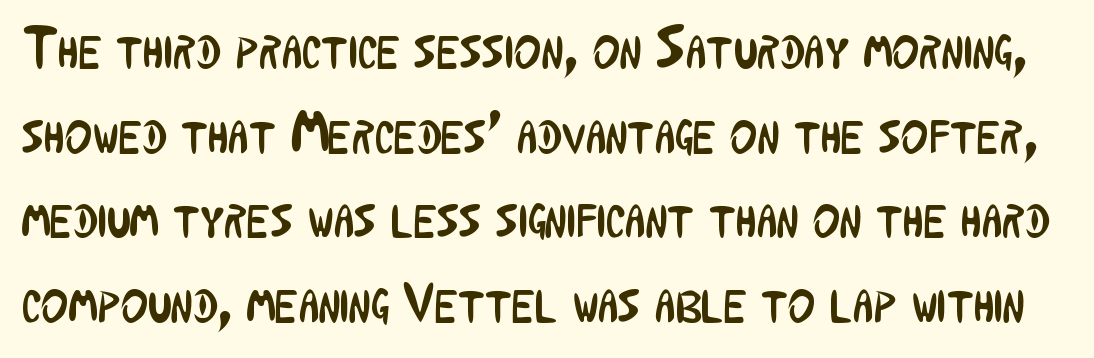
The image shows 58 px regular-weight, condensed sans-serif type, upright; set normal line spacing (1.46x), normal letter spacing, not underlined; low stroke contrast and a medium x-height.
